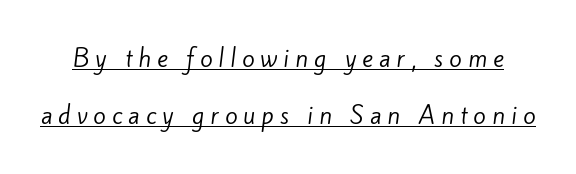
{"bold": "no", "underline": "yes", "line_spacing": "loose", "line_spacing_ratio": 2.47, "letter_spacing": "wide", "letter_spacing_em": 0.26, "glyph_px": 23}
